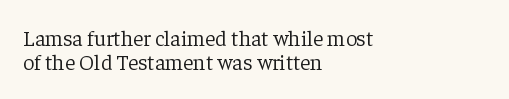
The image shows 22 px text type, upright; set left-aligned, tight line spacing (1.11x), normal letter spacing, not underlined.
